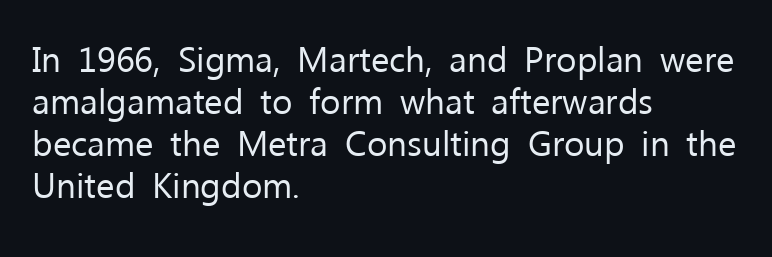
{"serif": "no", "italic": "no", "bold": "no", "weight": "regular", "width": "normal", "stroke_contrast": "low", "x_height": "medium", "monospaced": "no", "underline": "no", "align": "left", "line_spacing_ratio": 1.2, "letter_spacing": "normal", "letter_spacing_em": 0.0, "glyph_px": 35}
